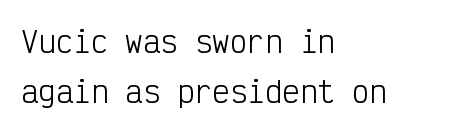
{"serif": "no", "italic": "no", "bold": "no", "weight": "light", "width": "condensed", "stroke_contrast": "low", "x_height": "medium", "monospaced": "yes", "underline": "no", "align": "left", "line_spacing_ratio": 1.73, "letter_spacing": "normal", "letter_spacing_em": 0.0, "glyph_px": 29}
